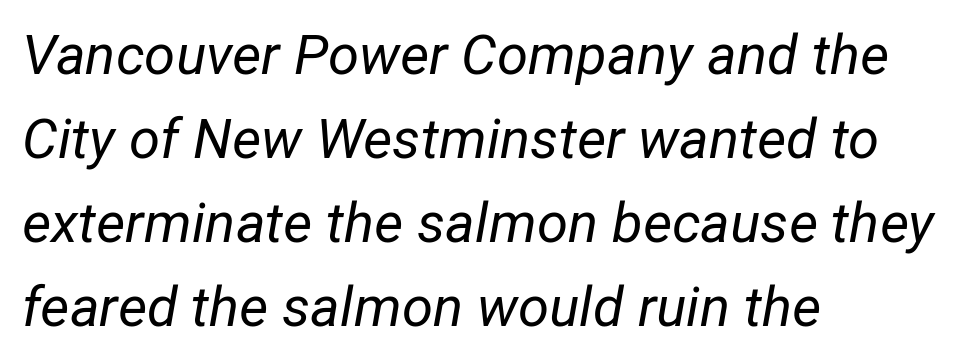
Q: Is the text bold? A: No.
Q: Is the text italic (slanted)? A: Yes, it leans right by about 12 degrees.
Q: Is the text underlined? A: No.
Q: How is the paragraph aligned? A: Left-aligned.
Q: Is the spacing between letters normal or unusually wide? A: Normal.
Q: Is the spacing between lines tight, normal or loose? A: Normal.
Q: Width (condensed, normal, or wide)? A: Normal.
Q: Stroke contrast? A: Low.
Q: x-height? A: Medium.
Q: Monospaced? A: No.
